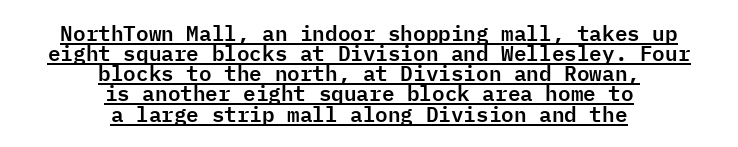
The rendering positions every line midway between the sides. Posture: straight, roman, zero tilt. Words appear dense and cohesive because spacing is normal. A typesetter would call this leading minimal, almost set solid.
